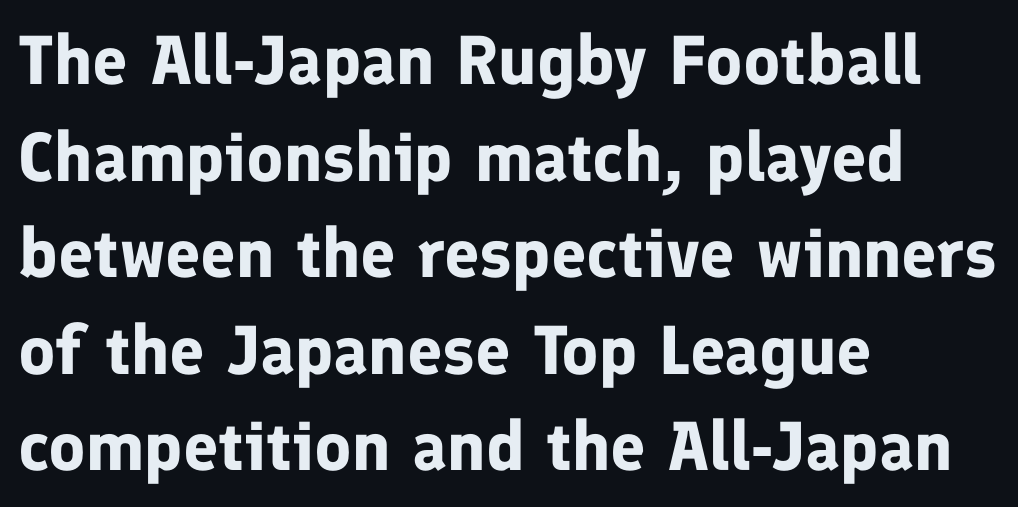
Students, this is bold: see how much ink each stroke carries. Each letter's strokes conclude bluntly, with no projecting serifs. The block of text has a typical density, with ordinary space between rows. Does the lettering tilt? It doesn't — this is upright. The zone under the glyphs is completely vacant.
